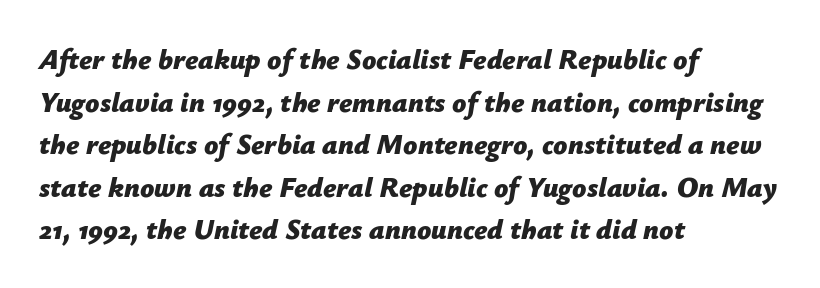
{"italic": "yes", "lean": "right", "slant_degrees": 12, "bold": "yes", "weight": "bold", "width": "normal", "stroke_contrast": "low", "x_height": "medium", "monospaced": "no", "underline": "no", "align": "left", "line_spacing": "normal", "line_spacing_ratio": 1.52, "letter_spacing": "normal", "letter_spacing_em": 0.0, "glyph_px": 28}
